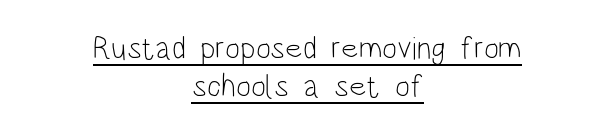
Notice how the stems are strictly vertical — no italics here. Underlined type. No extra tracking has been applied to these lines. The face looks like a standard text weight, possibly lighter. The passage shown is typed in a proportional face where columns would drift.
